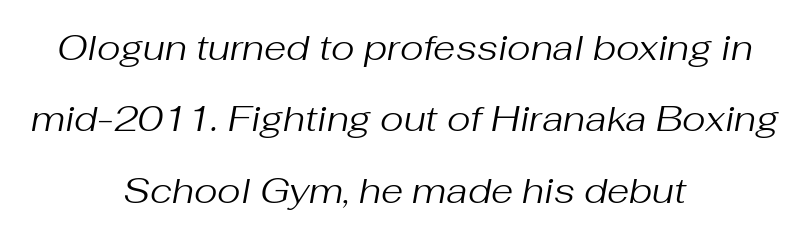
Q: Is the text bold? A: No.
Q: Is the text italic (slanted)? A: Yes, it leans right by about 10 degrees.
Q: Is the text underlined? A: No.
Q: How is the paragraph aligned? A: Centered.
Q: Is the spacing between letters normal or unusually wide? A: Normal.
Q: Is the spacing between lines tight, normal or loose? A: Loose.
Q: Width (condensed, normal, or wide)? A: Normal.
Q: Stroke contrast? A: Medium.
Q: x-height? A: Medium.
Q: Monospaced? A: No.
